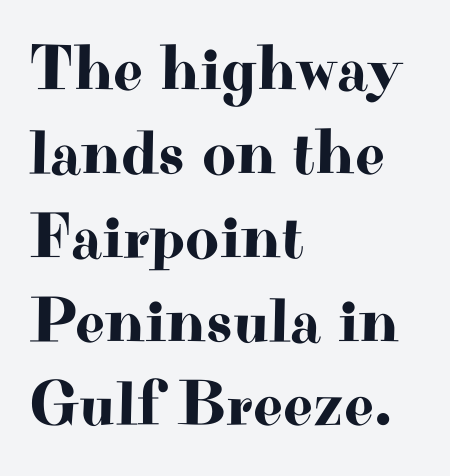
Tracking here is standard; glyphs follow each other at the usual distance. It's the straight-up-and-down kind of type. The words here are not underlined. Spacing verdict: proportional, widths tailored to each character.
